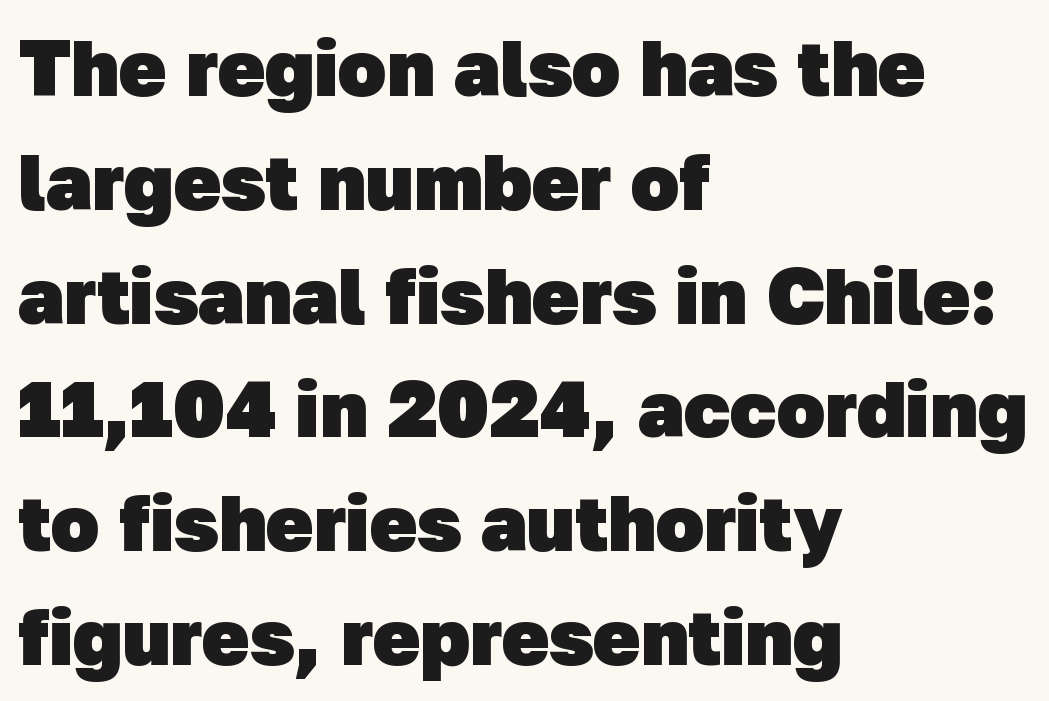
Short note: letters normally spaced. Descender tails drop into unmarked territory. Each letter keeps its own natural width here, so spacing adapts to shape. Typeset ragged right — the left edge is the straight one. The characters display no serif detailing; their extremities are plain.
